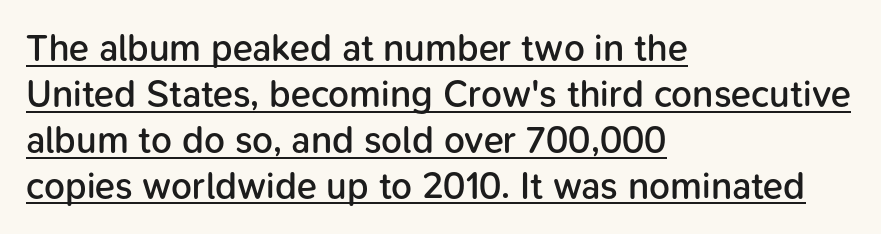
Q: Is the text bold? A: Semi-bold.
Q: Is the text italic (slanted)? A: No, it is upright.
Q: Is the typeface a serif or a sans-serif typeface? A: Sans-serif.
Q: Is the text underlined? A: Yes.
Q: How is the paragraph aligned? A: Left-aligned.
Q: Is the spacing between letters normal or unusually wide? A: Normal.
Q: Width (condensed, normal, or wide)? A: Normal.
Q: Stroke contrast? A: Low.
Q: x-height? A: Medium.
Q: Monospaced? A: No.
